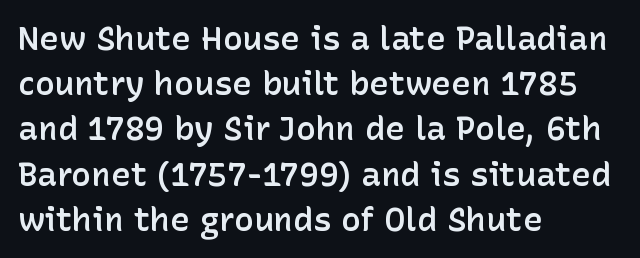
Q: Is the text bold? A: Semi-bold.
Q: Is the text italic (slanted)? A: No, it is upright.
Q: Is the typeface a serif or a sans-serif typeface? A: Sans-serif.
Q: Is the text underlined? A: No.
Q: How is the paragraph aligned? A: Left-aligned.
Q: Is the spacing between letters normal or unusually wide? A: Normal.
Q: Is the spacing between lines tight, normal or loose? A: Normal.
Q: Width (condensed, normal, or wide)? A: Normal.
Q: Stroke contrast? A: Low.
Q: x-height? A: Medium.
Q: Monospaced? A: No.
